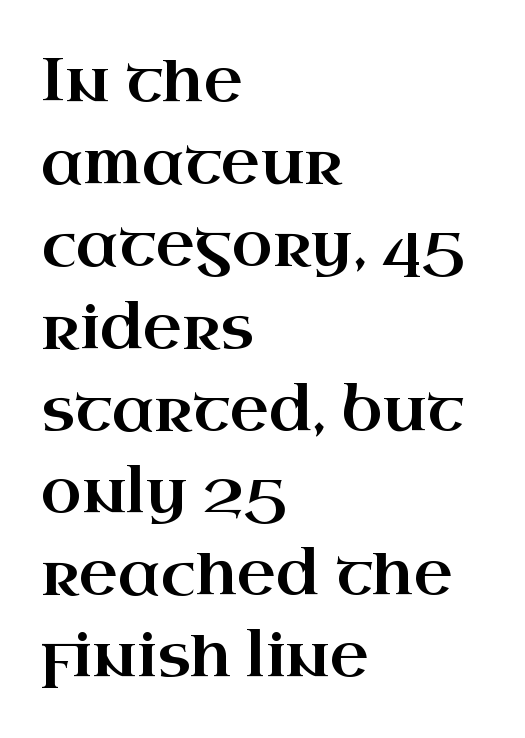
Q: Is the text italic (slanted)? A: No, it is upright.
Q: Is the typeface a serif or a sans-serif typeface? A: Serif.
Q: Is the text underlined? A: No.
Q: How is the paragraph aligned? A: Left-aligned.
Q: Is the spacing between letters normal or unusually wide? A: Normal.
Q: Is the spacing between lines tight, normal or loose? A: Normal.
Q: Width (condensed, normal, or wide)? A: Wide.
Q: Stroke contrast? A: High.
Q: x-height? A: Small.
Q: Monospaced? A: No.
